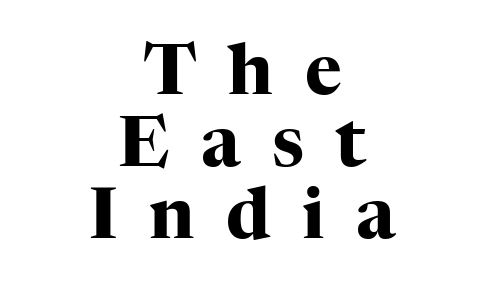
Q: Is the text bold? A: Yes.
Q: Is the text italic (slanted)? A: No, it is upright.
Q: Is the typeface a serif or a sans-serif typeface? A: Serif.
Q: Is the text underlined? A: No.
Q: How is the paragraph aligned? A: Centered.
Q: Is the spacing between letters normal or unusually wide? A: Unusually wide.
Q: Is the spacing between lines tight, normal or loose? A: Tight.
Q: Width (condensed, normal, or wide)? A: Normal.
Q: Stroke contrast? A: High.
Q: x-height? A: Medium.
Q: Monospaced? A: No.
